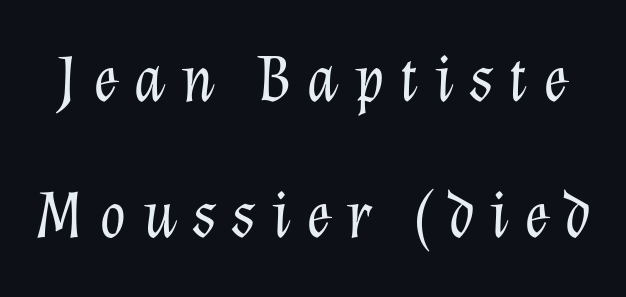
The rendering uses natural spacing where letterforms have individual widths. How would I describe the line gaps? Wide and relaxed. The strip under each line holds only bare page. Ink coverage per letter is moderate at most.
